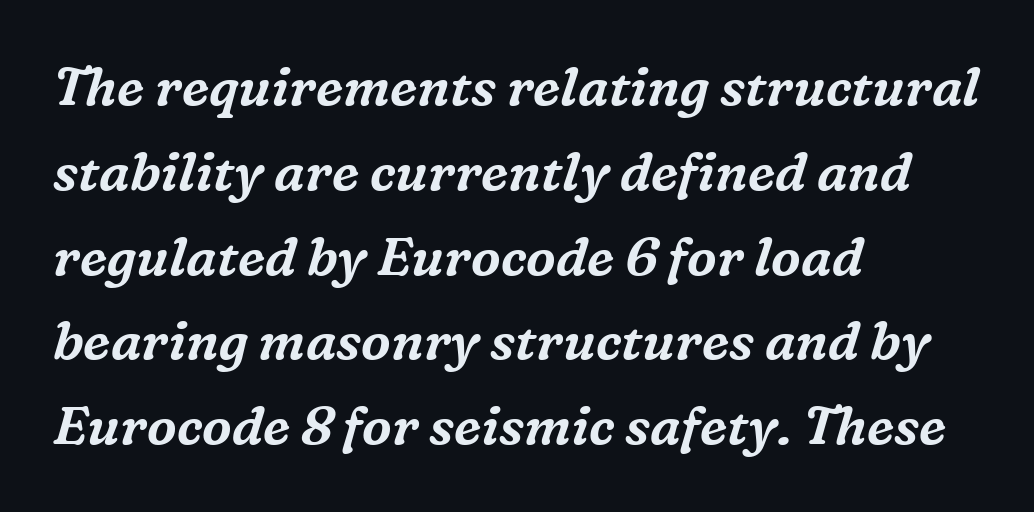
The image shows 53 px serif type, italic (leaning right); set left-aligned, normal line spacing (1.6x), normal letter spacing, not underlined; medium stroke contrast and a medium x-height.
